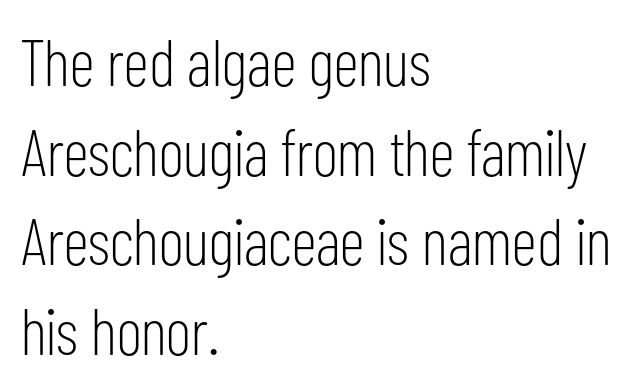
Observe the absence of serifs on each vertical stroke in this sample. Posture: upright roman. Ink coverage per letter is moderate at most. Quick note: interline space is typical. The letters advance in unequal steps, a hallmark of proportional type. The horizontal fit of the characters is conventional and even.
